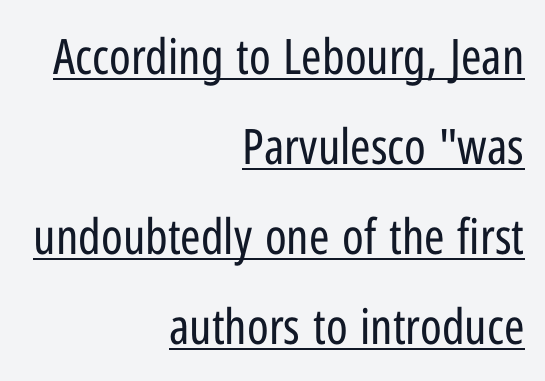
Varying glyph widths throughout — classic text-font behaviour. No letter is thick-stroked: the sample isn't bold. Is this a sans? Yes — the strokes have no serifs. These lines keep a tight, regular rhythm from letter to letter. Quick note: not italic, upright.
